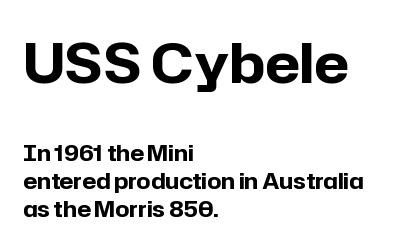
The image shows 55 px bold sans-serif type, upright; set left-aligned, normal line spacing (1.27x), normal letter spacing, not underlined; the first (top) block is 2.5x larger; low stroke contrast and a medium x-height.
